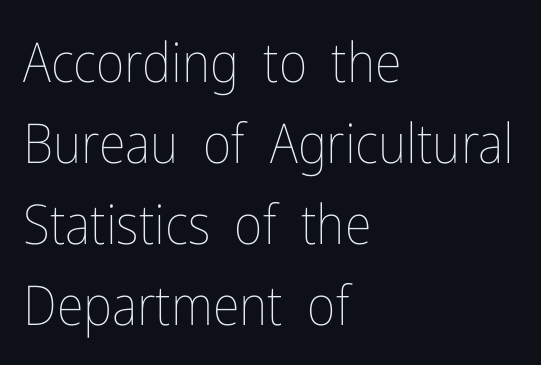
Q: Is the text bold? A: No.
Q: Is the text italic (slanted)? A: No, it is upright.
Q: Is the text underlined? A: No.
Q: How is the paragraph aligned? A: Left-aligned.
Q: Is the spacing between letters normal or unusually wide? A: Normal.
Q: Is the spacing between lines tight, normal or loose? A: Normal.
Q: Width (condensed, normal, or wide)? A: Condensed.
Q: Stroke contrast? A: Low.
Q: x-height? A: Medium.
Q: Monospaced? A: No.
